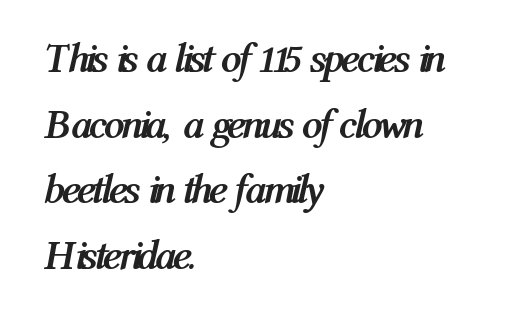
The image shows 41 px semibold, condensed type, italic (leaning right); set left-aligned, normal line spacing (1.6x), normal letter spacing, not underlined; medium stroke contrast and a medium x-height.
